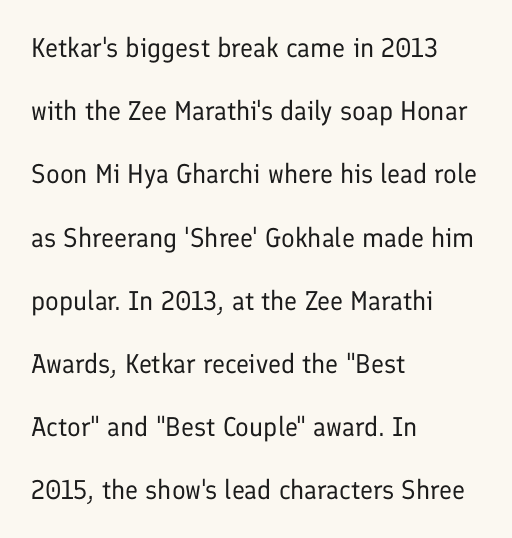
Q: Is the text bold? A: No.
Q: Is the text italic (slanted)? A: No, it is upright.
Q: Is the text underlined? A: No.
Q: How is the paragraph aligned? A: Left-aligned.
Q: Is the spacing between letters normal or unusually wide? A: Normal.
Q: Is the spacing between lines tight, normal or loose? A: Loose.
